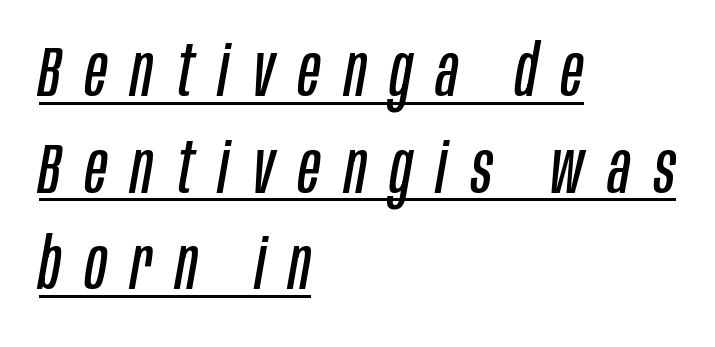
Q: Is the text bold? A: No.
Q: Is the text italic (slanted)? A: Yes, it leans right by about 10 degrees.
Q: Is the text underlined? A: Yes.
Q: How is the paragraph aligned? A: Left-aligned.
Q: Is the spacing between letters normal or unusually wide? A: Unusually wide.
Q: Is the spacing between lines tight, normal or loose? A: Normal.
Q: Width (condensed, normal, or wide)? A: Condensed.
Q: Stroke contrast? A: Low.
Q: x-height? A: Large.
Q: Monospaced? A: No.
